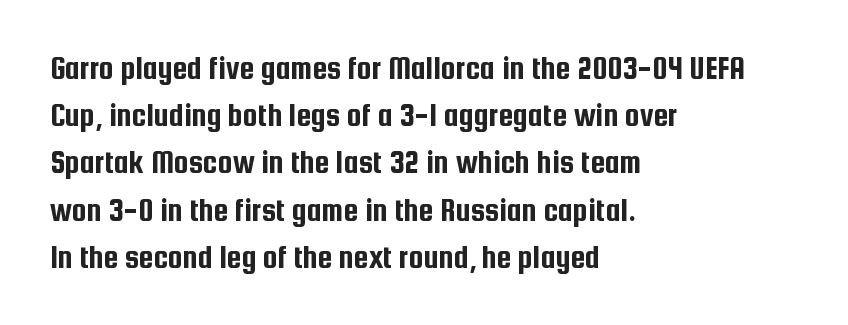
{"serif": "no", "italic": "no", "width": "condensed", "stroke_contrast": "low", "x_height": "medium", "monospaced": "no", "underline": "no", "align": "left", "line_spacing": "normal", "line_spacing_ratio": 1.43, "letter_spacing": "normal", "letter_spacing_em": 0.0, "glyph_px": 33}
